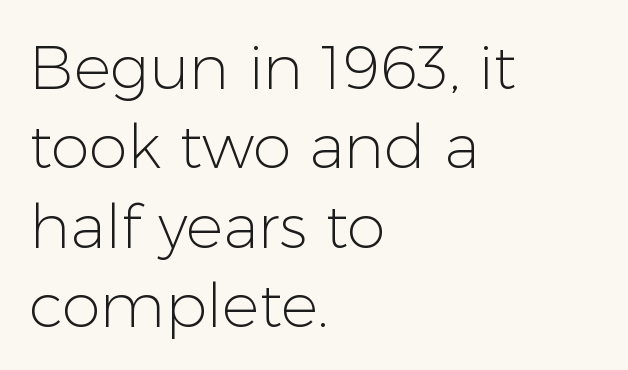
{"serif": "no", "italic": "no", "bold": "no", "weight": "light", "width": "normal", "stroke_contrast": "low", "x_height": "medium", "monospaced": "no", "underline": "no", "align": "left", "line_spacing": "normal", "line_spacing_ratio": 1.28, "letter_spacing": "normal", "letter_spacing_em": 0.0, "glyph_px": 62}
